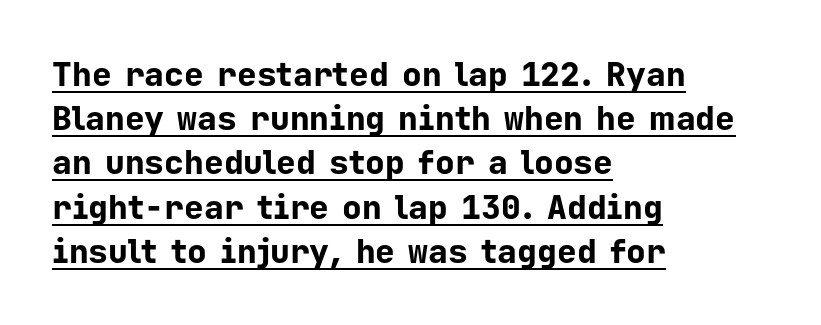
{"serif": "no", "italic": "no", "bold": "yes", "weight": "bold", "width": "normal", "stroke_contrast": "low", "x_height": "medium", "monospaced": "yes", "underline": "yes", "align": "left", "line_spacing": "normal", "line_spacing_ratio": 1.34, "letter_spacing": "normal", "letter_spacing_em": 0.0, "glyph_px": 33}
